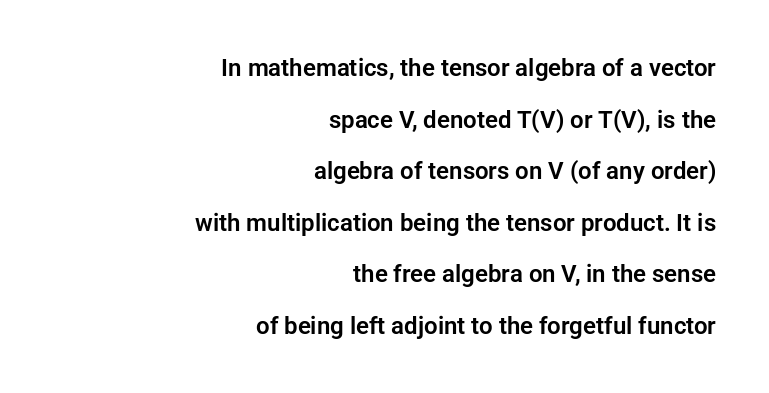
The image shows 24 px text type, upright; set right-aligned, loose line spacing (2.15x), normal letter spacing, not underlined.
